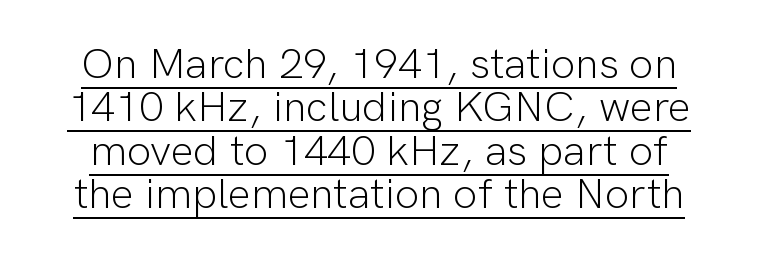
Q: Is the text bold? A: No.
Q: Is the text italic (slanted)? A: No, it is upright.
Q: Is the typeface a serif or a sans-serif typeface? A: Sans-serif.
Q: Is the text underlined? A: Yes.
Q: Is the spacing between letters normal or unusually wide? A: Normal.
Q: Is the spacing between lines tight, normal or loose? A: Tight.
Q: Width (condensed, normal, or wide)? A: Normal.
Q: Stroke contrast? A: Low.
Q: x-height? A: Medium.
Q: Monospaced? A: No.
